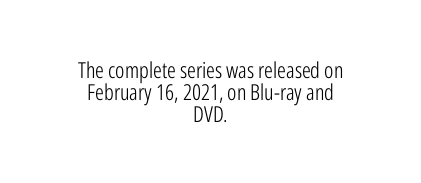
The image shows 22 px text type, upright; set centered, tight line spacing (1.0x), normal letter spacing, not underlined.
